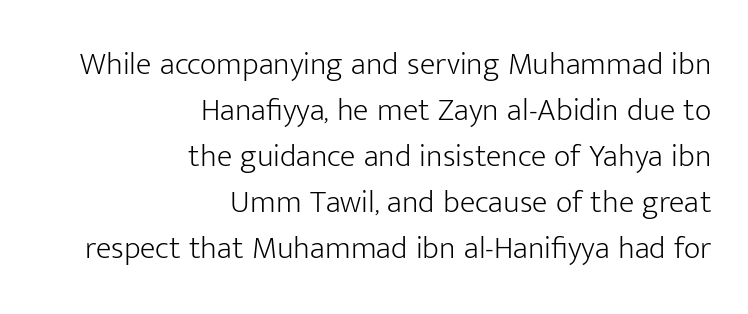
The image shows 32 px light sans-serif type, upright; set right-aligned, normal line spacing (1.44x), normal letter spacing, not underlined; low stroke contrast and a medium x-height.
